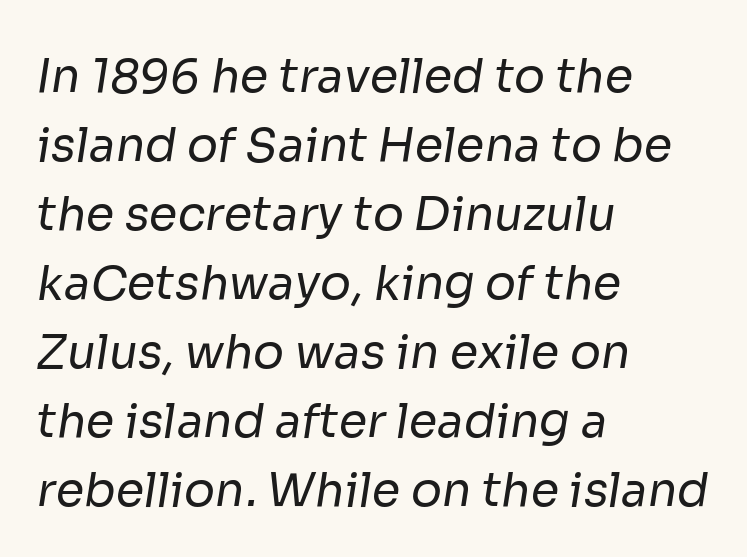
The image shows 46 px regular-weight sans-serif type; set left-aligned, normal line spacing (1.5x), normal letter spacing, not underlined; low stroke contrast and a medium x-height.
